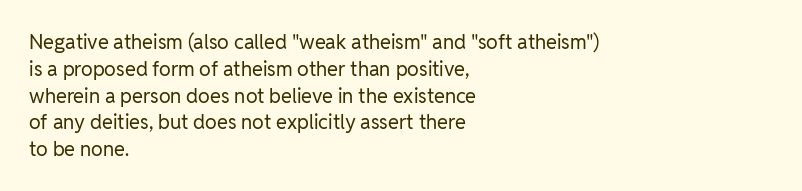
Unlike italic type, these characters show no tilt at all. Honestly, there is no underline to notice here at all. The ragged edge is on the right, which tells us the setting is flush left. Tracking here is standard; glyphs follow each other at the usual distance.
